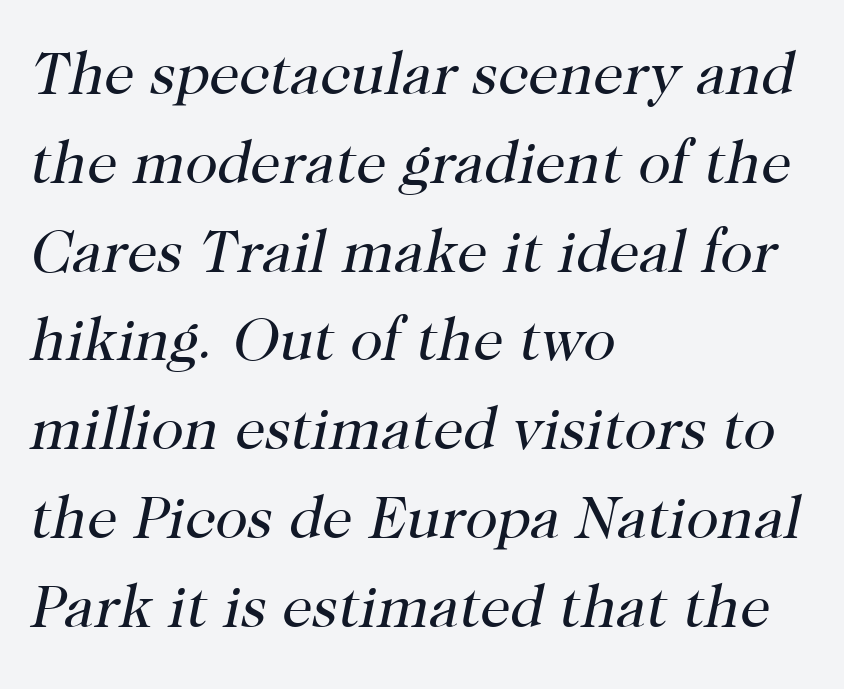
Q: Is the text bold? A: No.
Q: Is the text italic (slanted)? A: Yes, it leans right by about 12 degrees.
Q: Is the typeface a serif or a sans-serif typeface? A: Serif.
Q: Is the text underlined? A: No.
Q: How is the paragraph aligned? A: Left-aligned.
Q: Is the spacing between letters normal or unusually wide? A: Normal.
Q: Is the spacing between lines tight, normal or loose? A: Normal.
Q: Width (condensed, normal, or wide)? A: Normal.
Q: Stroke contrast? A: High.
Q: x-height? A: Medium.
Q: Monospaced? A: No.
